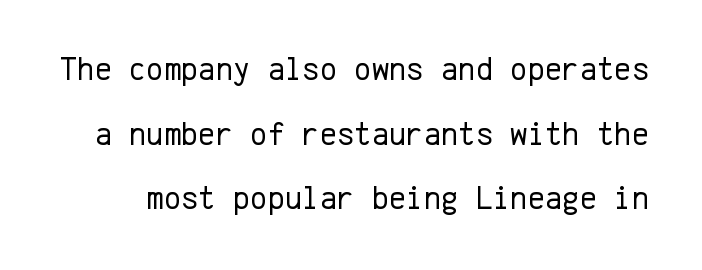
The image shows 33 px regular-weight sans-serif type, upright, monospaced; set loose line spacing (1.96x), normal letter spacing, not underlined; low stroke contrast and a medium x-height.
